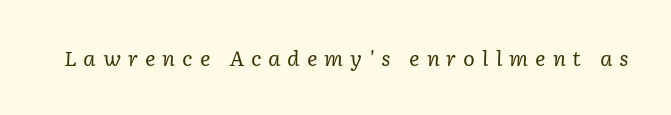
Q: Is the text bold? A: No.
Q: Is the text italic (slanted)? A: Yes, it leans right by about 2 degrees.
Q: Is the text underlined? A: No.
Q: Is the spacing between letters normal or unusually wide? A: Unusually wide.
